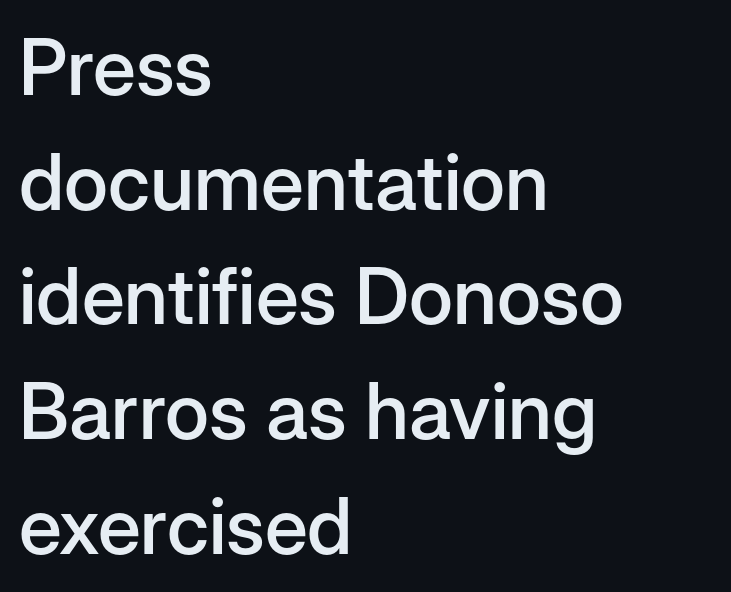
Descender tails drop into unmarked territory. Compared with typical body copy, the letter spacing here is the same. The passage shown is typed in a proportional face where columns would drift. The designer went with a sans here, leaving each stem footless.
